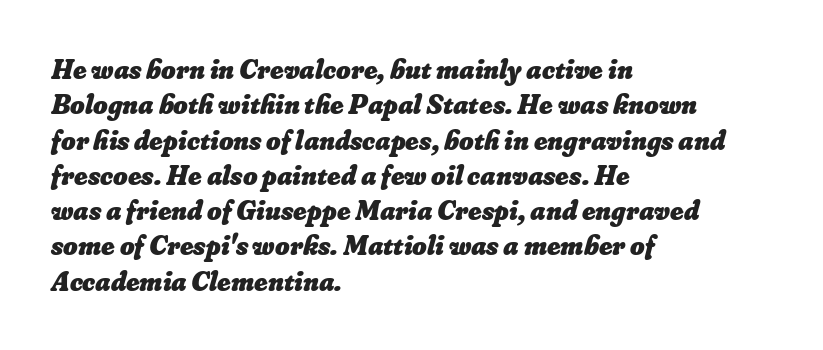
The image shows 28 px heavy type; set left-aligned, normal line spacing (1.26x), normal letter spacing, not underlined; low stroke contrast and a small x-height.
